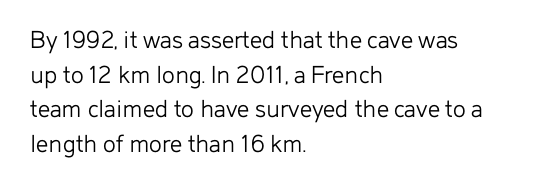
The block of text has a typical density, with ordinary space between rows. Which margin do the lines hug? The left one — the right edge is uneven. The space directly below the letters is spotless. This is the regular roman posture of the typeface. Does extra space separate the letters? No, they use regular spacing.
